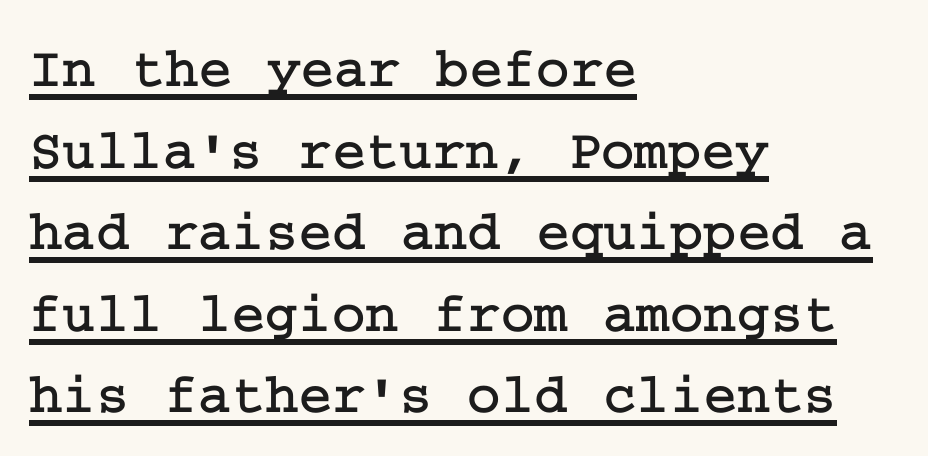
{"serif": "yes", "italic": "no", "width": "normal", "stroke_contrast": "low", "x_height": "medium", "underline": "yes", "align": "left", "line_spacing": "normal", "line_spacing_ratio": 1.43, "letter_spacing": "normal", "letter_spacing_em": 0.0, "glyph_px": 57}
